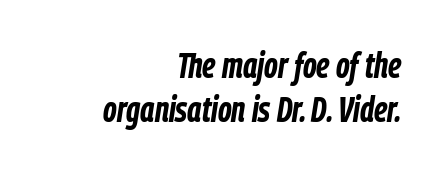
Think of a printed novel: that variable character pitch is what you see here. The typesetting leans heavy: a genuine bold. The passage shown has conventional tracking throughout. Visually the block forms a straight wall on the right and a jagged coastline on the left.
